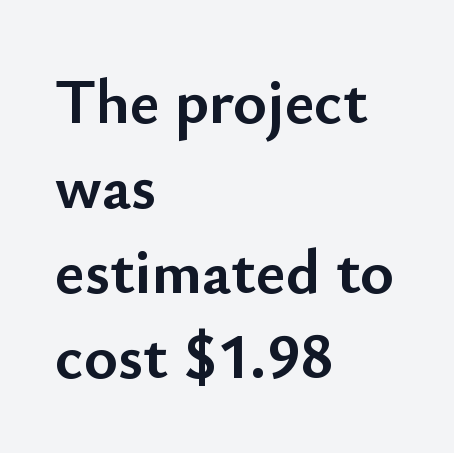
Q: Is the text bold? A: Yes.
Q: Is the text italic (slanted)? A: No, it is upright.
Q: Is the typeface a serif or a sans-serif typeface? A: Sans-serif.
Q: Is the text underlined? A: No.
Q: How is the paragraph aligned? A: Left-aligned.
Q: Is the spacing between letters normal or unusually wide? A: Normal.
Q: Is the spacing between lines tight, normal or loose? A: Normal.
Q: Width (condensed, normal, or wide)? A: Normal.
Q: Stroke contrast? A: Low.
Q: x-height? A: Small.
Q: Monospaced? A: No.
